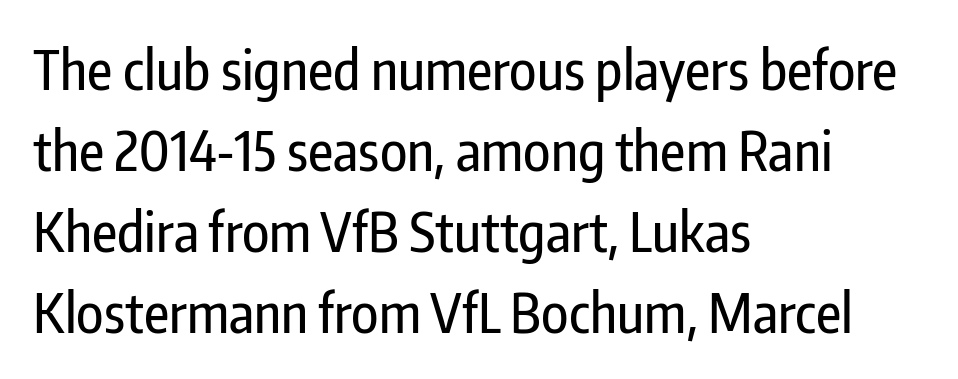
Regarding serifs, this sample does without them. The ragged edge is on the right, which tells us the setting is flush left. Decoration check: the copy has no underline. Successive baselines arrive at the customary interval.
